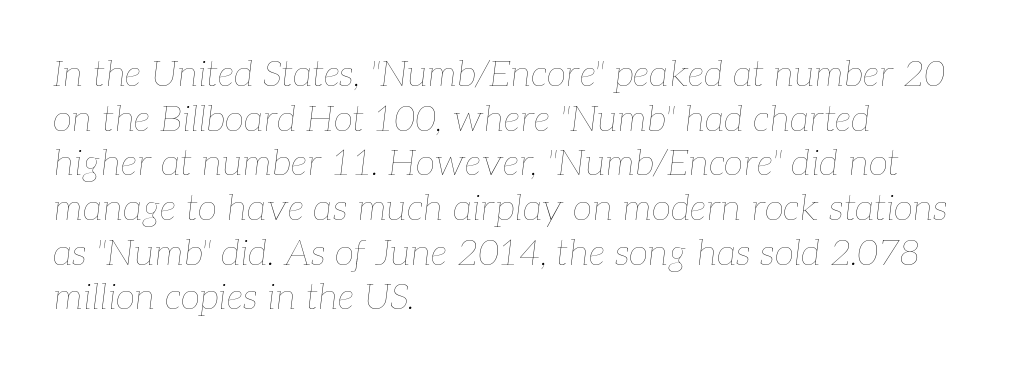
The image shows 36 px thin type, italic (leaning right); set left-aligned, line spacing 1.24x, normal letter spacing, not underlined; low stroke contrast and a medium x-height.
